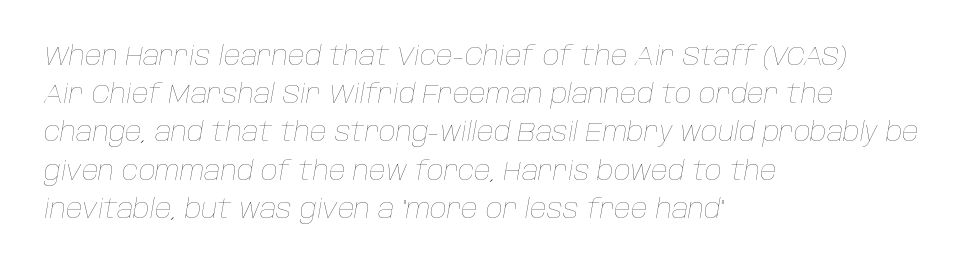
The image shows 26 px text type, italic (leaning right); set left-aligned, normal line spacing (1.47x), normal letter spacing, not underlined.
